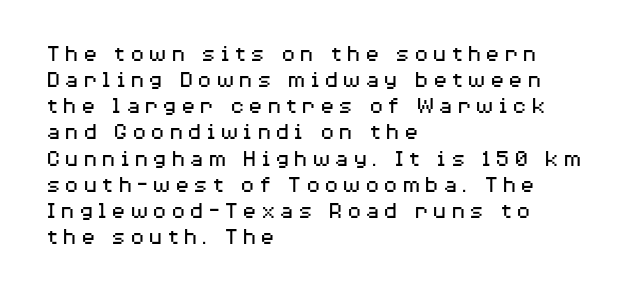
Q: Is the text bold? A: No.
Q: Is the text italic (slanted)? A: No, it is upright.
Q: Is the text underlined? A: No.
Q: How is the paragraph aligned? A: Left-aligned.
Q: Is the spacing between lines tight, normal or loose? A: Tight.
